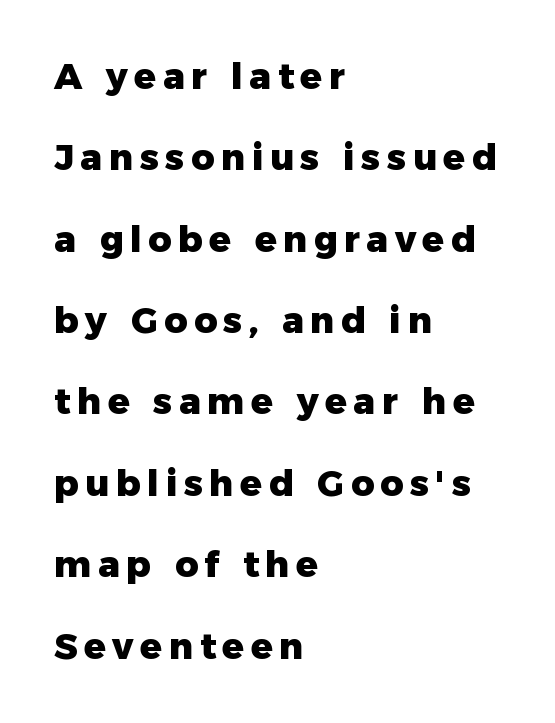
Quick note: not italic, upright. Descender tails drop into unmarked territory. This sample is left-justified, so line endings fall wherever the words run out. A typesetter would call this proportional, since set widths differ per character.
